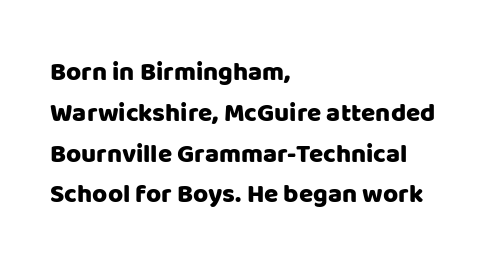
The space between consecutive lines is moderate. This sample uses plain, unmodified letter spacing. Layout note: lines flush left. No italicization has been applied; the sample stays upright. The passage shown is not underscored anywhere.
